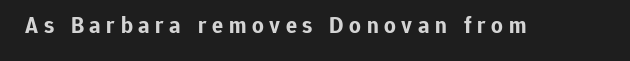
The lettering holds an erect, upright posture throughout. Strokes here are thick enough to call this a true bold. Substantial extra tracking has been applied to these lines. The specimen omits any rule beneath the text block's lines.
